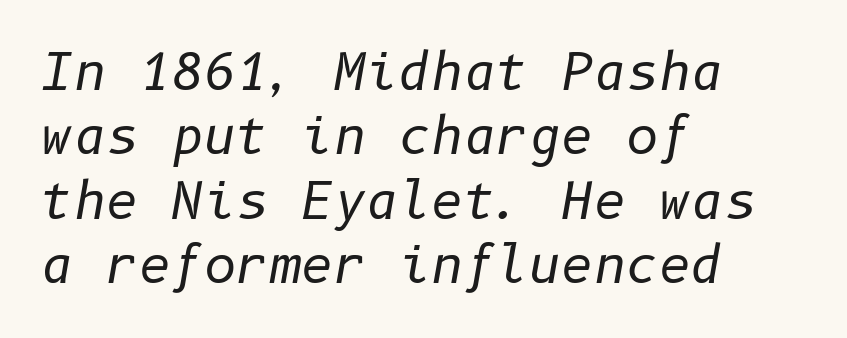
Q: Is the text bold? A: No.
Q: Is the text italic (slanted)? A: Yes, it leans right by about 10 degrees.
Q: Is the text underlined? A: No.
Q: How is the paragraph aligned? A: Left-aligned.
Q: Is the spacing between letters normal or unusually wide? A: Normal.
Q: Is the spacing between lines tight, normal or loose? A: Normal.
Q: Width (condensed, normal, or wide)? A: Normal.
Q: Stroke contrast? A: Low.
Q: x-height? A: Medium.
